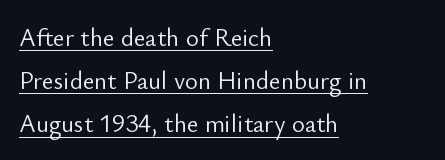
Characters follow at the spacing the type designer built in. Each line of the rendering has a horizontal stroke beneath the glyphs. No letter is thick-stroked: the sample isn't bold. The lines are quadded left.
